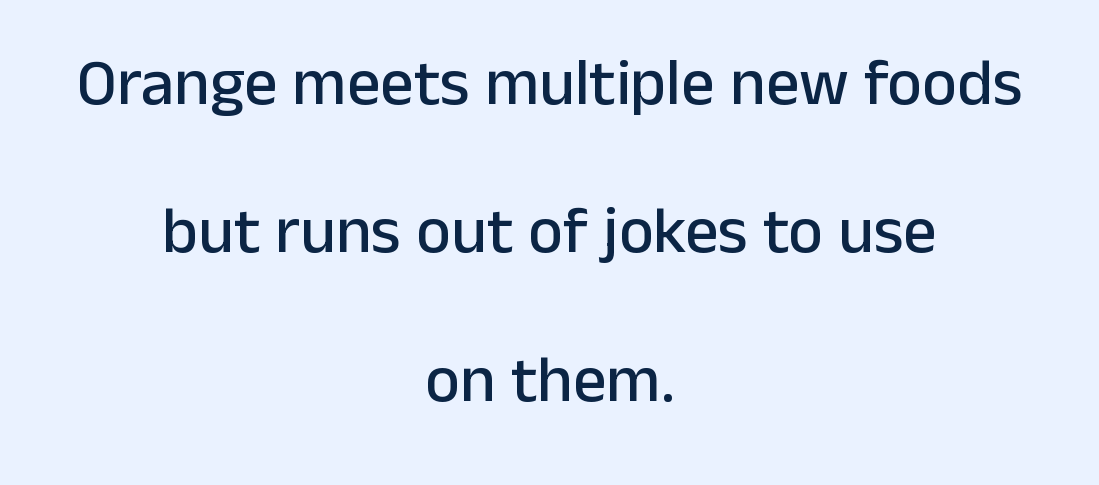
In terms of posture, this sample is upright. This block would shrink considerably if given ordinary leading; it's expanded now. This sample is center-justified, so both line endings float freely. The face used here is proportionally spaced, like ordinary book or web type. A typesetter would call this zero additional tracking. Beneath every word, the page is bare.
